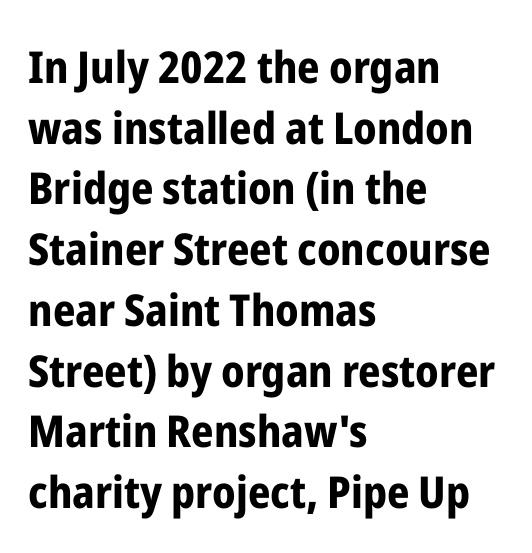
The passage shown is emphatically bold. Think of a printed novel: that variable character pitch is what you see here. Stroke terminals: plain, sans-serif. Compared with typical body copy, the letter spacing here is the same.
